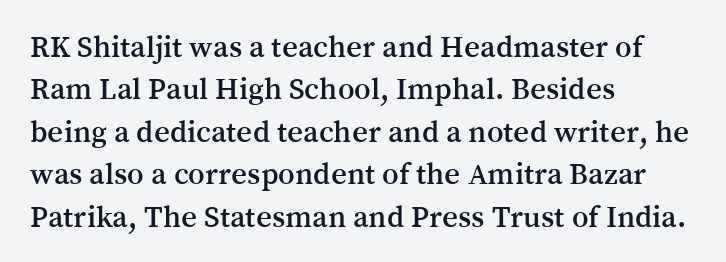
{"serif": "yes", "italic": "no", "width": "normal", "stroke_contrast": "medium", "x_height": "medium", "monospaced": "no", "underline": "no", "align": "left", "line_spacing": "normal", "line_spacing_ratio": 1.37, "letter_spacing": "normal", "letter_spacing_em": 0.0, "glyph_px": 31}
